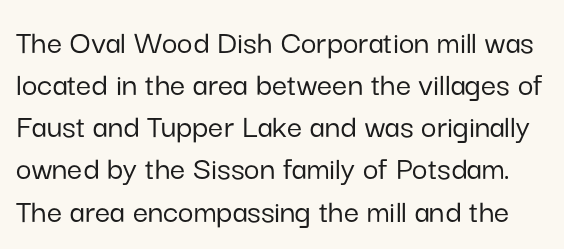
In terms of letterspacing, this is plain default setting. Is this a fixed-width face? No — the glyphs have proportional, varying widths. This is the regular roman posture of the typeface. The passage shown is not underscored anywhere.
